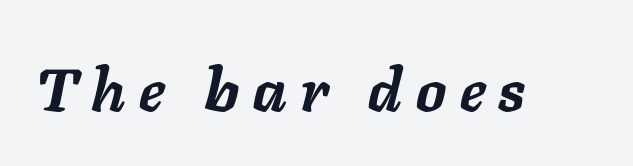
Q: Is the text bold? A: Yes.
Q: Is the text italic (slanted)? A: Yes, it leans right by about 11 degrees.
Q: Is the text underlined? A: No.
Q: Is the spacing between letters normal or unusually wide? A: Unusually wide.
Q: Width (condensed, normal, or wide)? A: Normal.
Q: Stroke contrast? A: Low.
Q: x-height? A: Medium.
Q: Monospaced? A: No.
